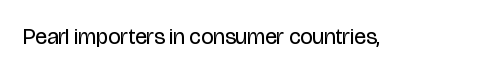
The image shows 22 px text type, upright; set normal letter spacing, not underlined.
